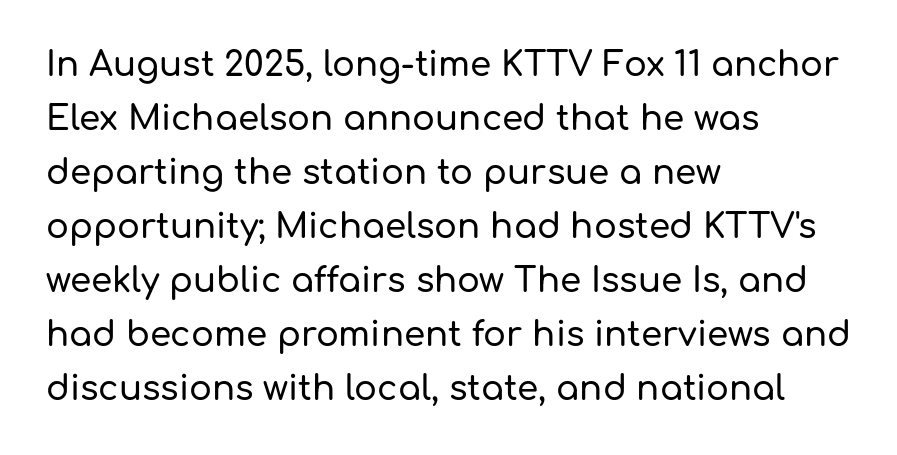
Q: Is the text italic (slanted)? A: No, it is upright.
Q: Is the typeface a serif or a sans-serif typeface? A: Sans-serif.
Q: Is the text underlined? A: No.
Q: How is the paragraph aligned? A: Left-aligned.
Q: Is the spacing between letters normal or unusually wide? A: Normal.
Q: Is the spacing between lines tight, normal or loose? A: Normal.
Q: Width (condensed, normal, or wide)? A: Normal.
Q: Stroke contrast? A: Low.
Q: x-height? A: Medium.
Q: Monospaced? A: No.
